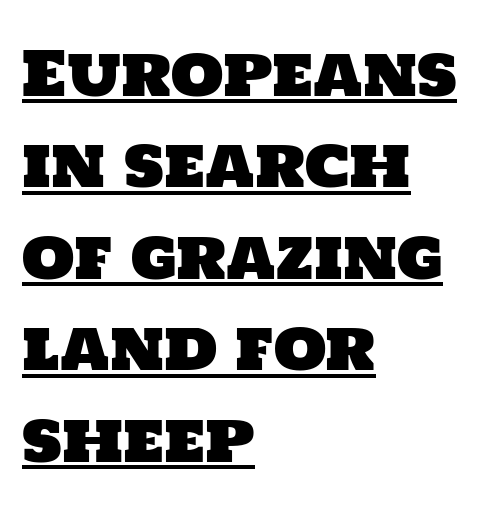
{"serif": "no", "width": "normal", "stroke_contrast": "low", "x_height": "large", "monospaced": "no", "underline": "yes", "align": "left", "line_spacing": "normal", "line_spacing_ratio": 1.5, "letter_spacing": "normal", "letter_spacing_em": 0.0, "glyph_px": 61}
